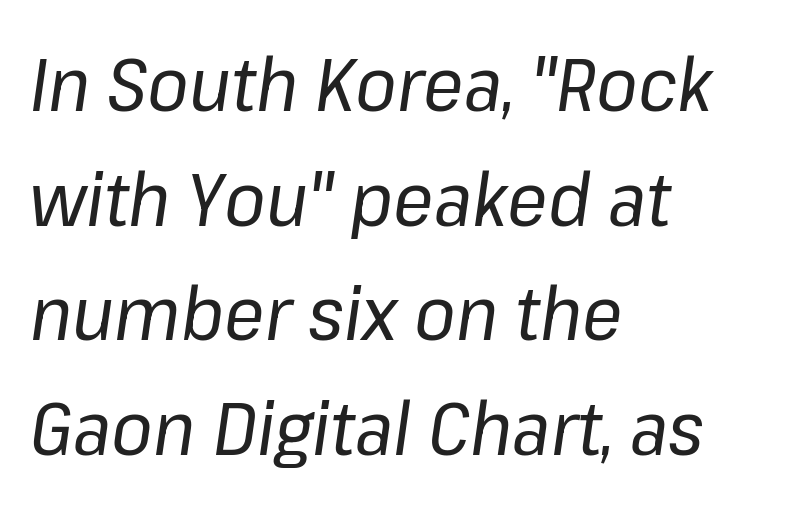
The image shows 75 px regular-weight type, italic (leaning right); set left-aligned, normal line spacing (1.53x), normal letter spacing, not underlined; low stroke contrast and a medium x-height.
